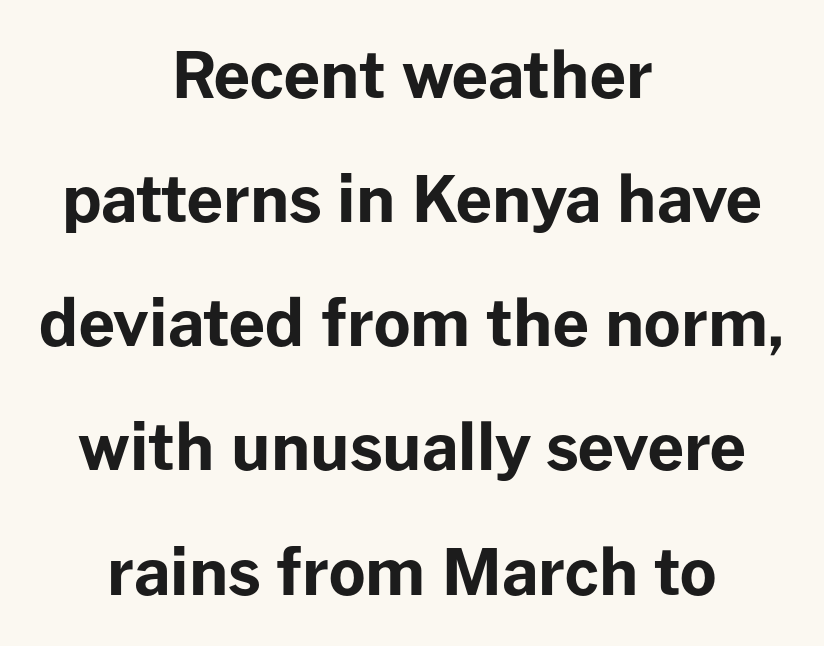
Q: Is the text bold? A: Yes.
Q: Is the text italic (slanted)? A: No, it is upright.
Q: Is the typeface a serif or a sans-serif typeface? A: Sans-serif.
Q: Is the text underlined? A: No.
Q: How is the paragraph aligned? A: Centered.
Q: Is the spacing between letters normal or unusually wide? A: Normal.
Q: Is the spacing between lines tight, normal or loose? A: Loose.
Q: Width (condensed, normal, or wide)? A: Normal.
Q: Stroke contrast? A: Low.
Q: x-height? A: Medium.
Q: Monospaced? A: No.
